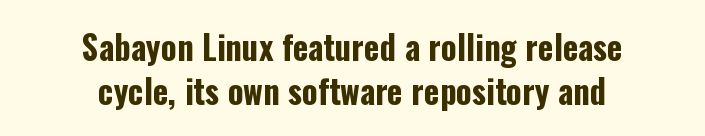
Type without underlining. The face used here is a sans, in the tradition of grotesques and geometrics. Every stem runs plumb, perpendicular to the baseline. Strokes here are thick enough to call this a true bold. The block of text has a typical density, with ordinary space between rows.
